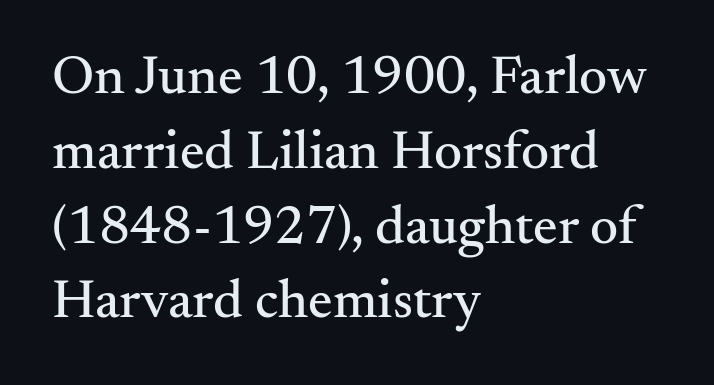
The rendering anchors every line to the left-hand side. Type without underlining. This sample has the flowing, uneven cadence of proportional lettering. Vertical spacing — default.
